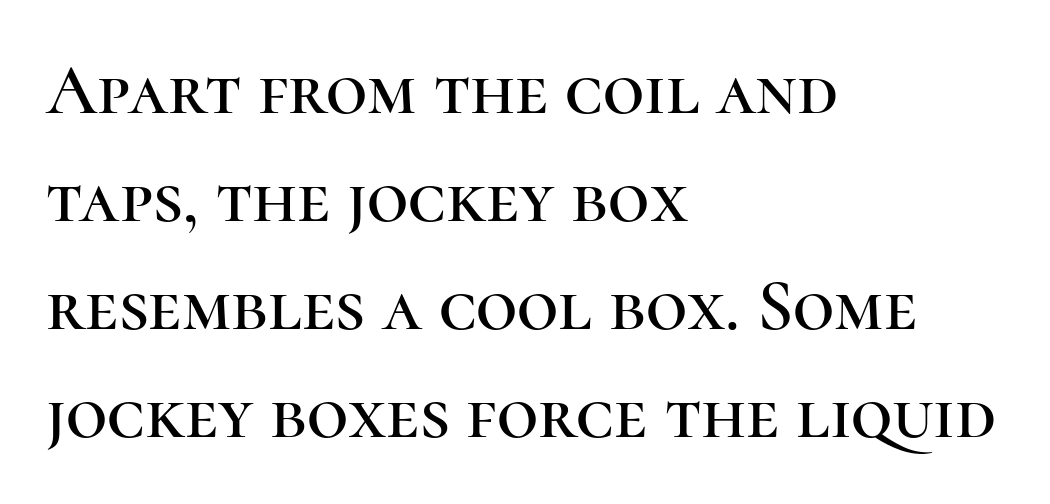
{"serif": "yes", "italic": "no", "width": "normal", "stroke_contrast": "high", "x_height": "medium", "monospaced": "no", "underline": "no", "align": "left", "line_spacing": "normal", "line_spacing_ratio": 1.5, "letter_spacing": "normal", "letter_spacing_em": 0.0, "glyph_px": 72}
